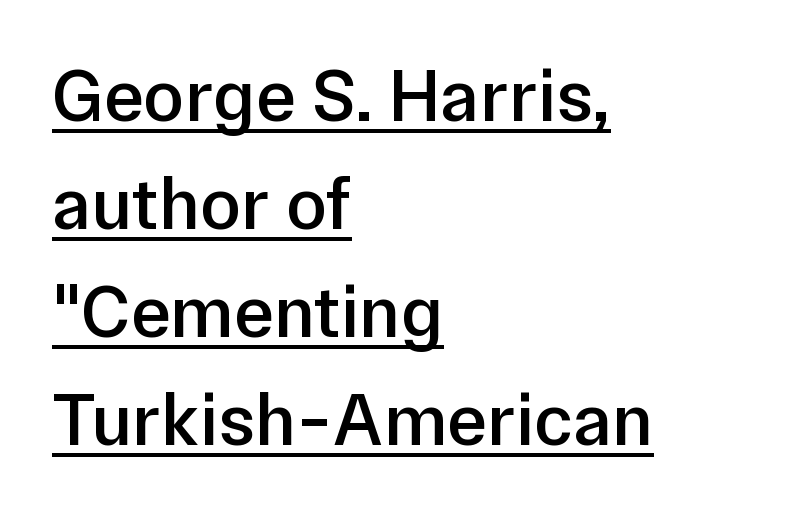
Q: Is the text bold? A: Semi-bold.
Q: Is the text italic (slanted)? A: No, it is upright.
Q: Is the typeface a serif or a sans-serif typeface? A: Sans-serif.
Q: Is the text underlined? A: Yes.
Q: How is the paragraph aligned? A: Left-aligned.
Q: Is the spacing between letters normal or unusually wide? A: Normal.
Q: Is the spacing between lines tight, normal or loose? A: Normal.
Q: Width (condensed, normal, or wide)? A: Normal.
Q: Stroke contrast? A: Low.
Q: x-height? A: Medium.
Q: Monospaced? A: No.
